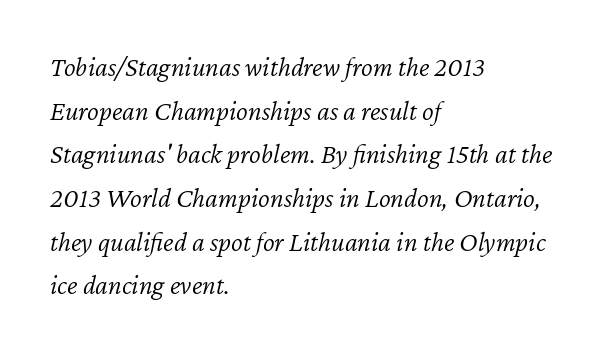
The image shows 28 px light type, italic (leaning right); set left-aligned, normal line spacing (1.56x), normal letter spacing, not underlined; low stroke contrast and a medium x-height.
